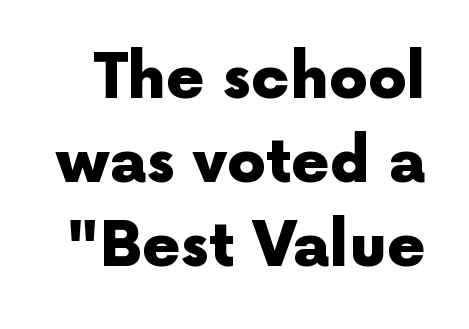
Caption: standard tracking, unaltered. Notice how descenders clear the ascenders below comfortably — that's standard leading. Varying glyph widths throughout — classic text-font behaviour. If you drew a line through each stem, it would be perfectly vertical. Each glyph is drawn with heavy, bold strokes.
